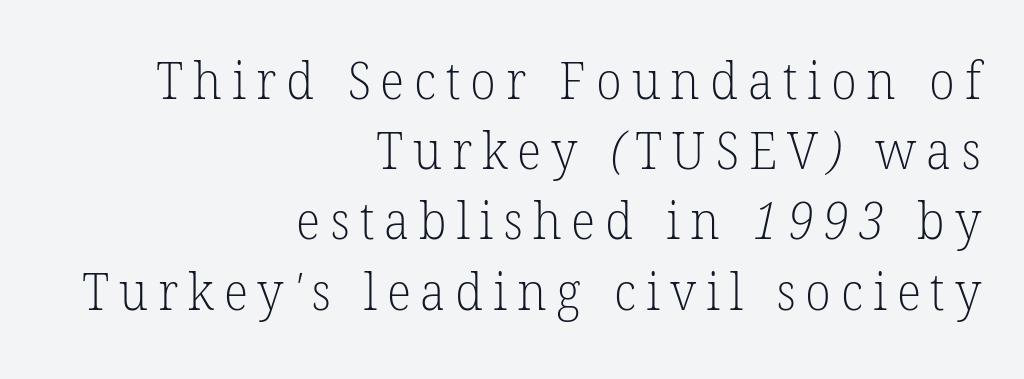
The image shows 52 px light serif type; set right-aligned, normal line spacing (1.35x), not underlined; low stroke contrast and a medium x-height.
